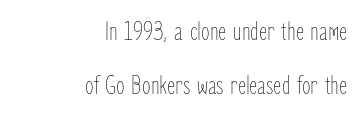
{"italic": "no", "bold": "no", "weight": "thin", "width": "condensed", "stroke_contrast": "low", "x_height": "medium", "monospaced": "no", "underline": "no", "align": "right", "line_spacing": "loose", "line_spacing_ratio": 1.94, "letter_spacing": "normal", "letter_spacing_em": 0.0, "glyph_px": 28}
